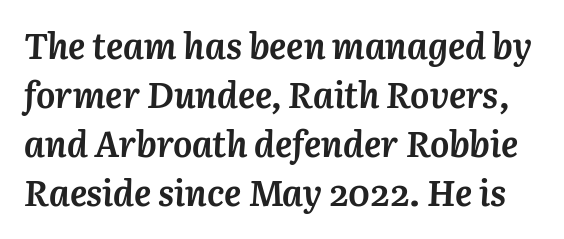
Q: Is the text bold? A: Yes.
Q: Is the text italic (slanted)? A: Yes, it leans right by about 3 degrees.
Q: Is the text underlined? A: No.
Q: Is the spacing between letters normal or unusually wide? A: Normal.
Q: Is the spacing between lines tight, normal or loose? A: Normal.
Q: Width (condensed, normal, or wide)? A: Normal.
Q: Stroke contrast? A: Medium.
Q: x-height? A: Medium.
Q: Monospaced? A: No.
